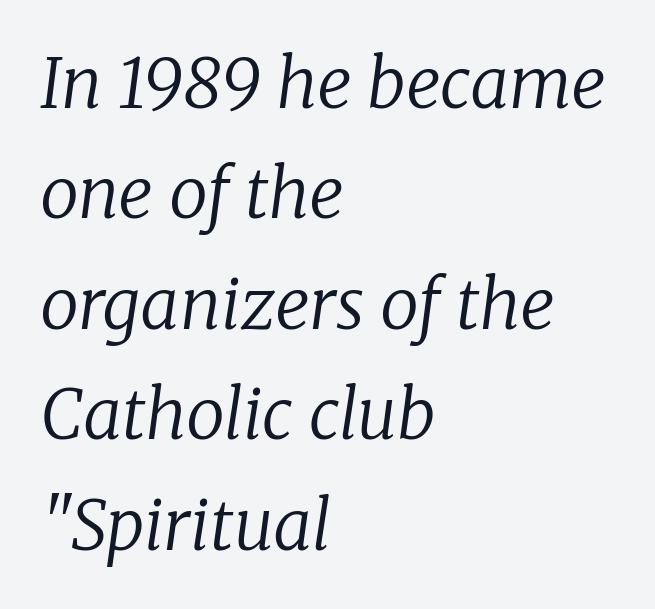
The image shows 69 px regular-weight serif type, italic (leaning right); set left-aligned, normal line spacing (1.6x), normal letter spacing, not underlined; low stroke contrast and a medium x-height.
